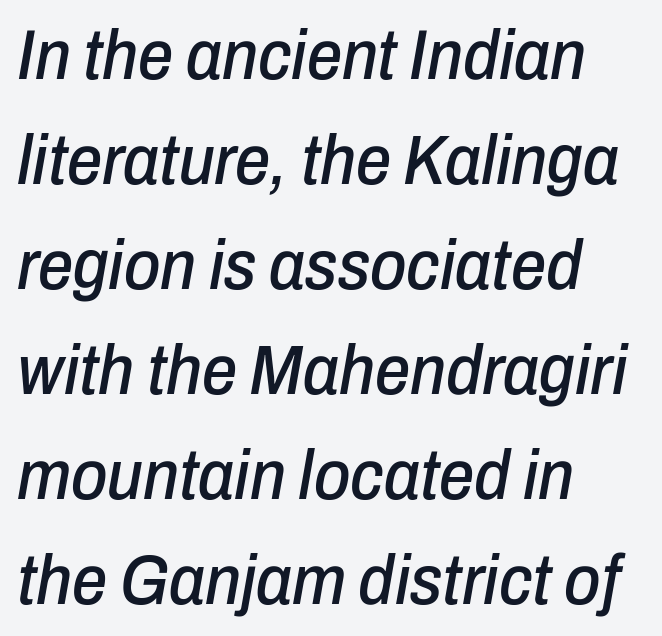
The letters sit at their default tracking, neither squeezed nor spread. Posture: slanted. A student would call this left alignment; a typographer would say flush left, rag right. Regarding leading, the lines here are spaced in the standard way. The passage shown is typed in a proportional face where columns would drift. The space directly below the letters is spotless.
